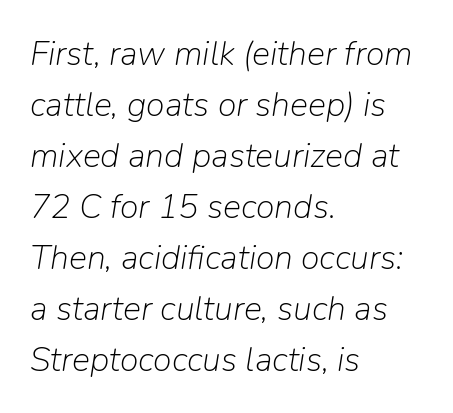
The image shows 34 px light type, italic (leaning right); set left-aligned, normal line spacing (1.5x), normal letter spacing, not underlined; low stroke contrast and a medium x-height.
